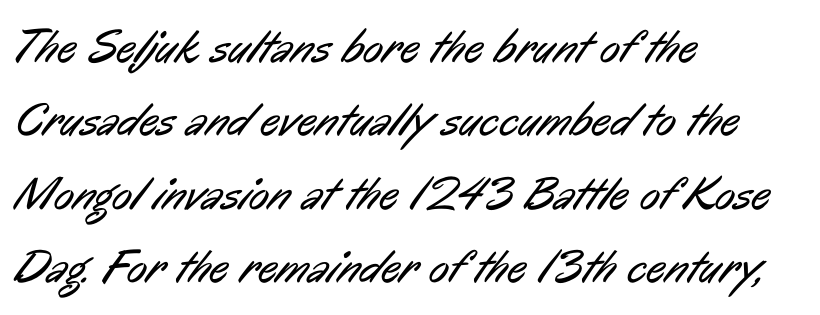
This sample has the flowing, uneven cadence of proportional lettering. Here the glyphs are tracked normally, forming tight word shapes. Grotesque or geometric, the face here clearly has no serifs. The block of text has a typical density, with ordinary space between rows. Which margin do the lines hug? The left one — the right edge is uneven. Unmarked baselines from the first word to the last.
